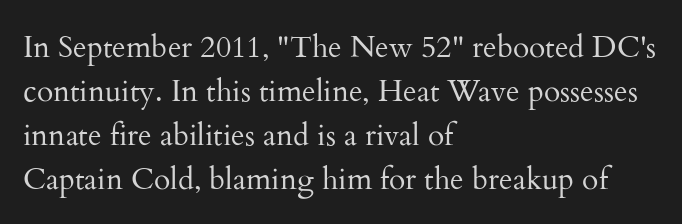
{"serif": "yes", "italic": "no", "bold": "no", "weight": "regular", "width": "normal", "stroke_contrast": "medium", "x_height": "small", "monospaced": "no", "underline": "no", "align": "left", "line_spacing": "normal", "line_spacing_ratio": 1.47, "letter_spacing": "normal", "letter_spacing_em": 0.0, "glyph_px": 30}
